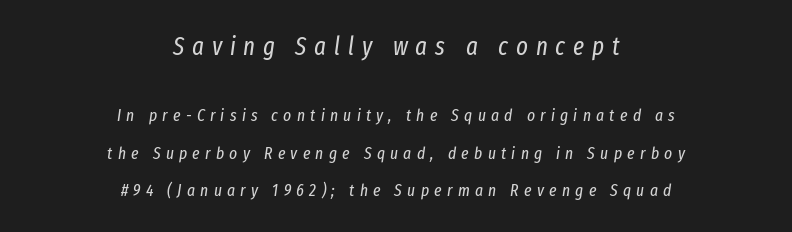
{"italic": "yes", "lean": "right", "slant_degrees": 8, "bold": "no", "underline": "no", "align": "center", "line_spacing": "loose", "line_spacing_ratio": 2.18, "letter_spacing": "wide", "letter_spacing_em": 0.31, "larger_block": "first", "size_ratio": 1.47, "glyph_px": 25}
